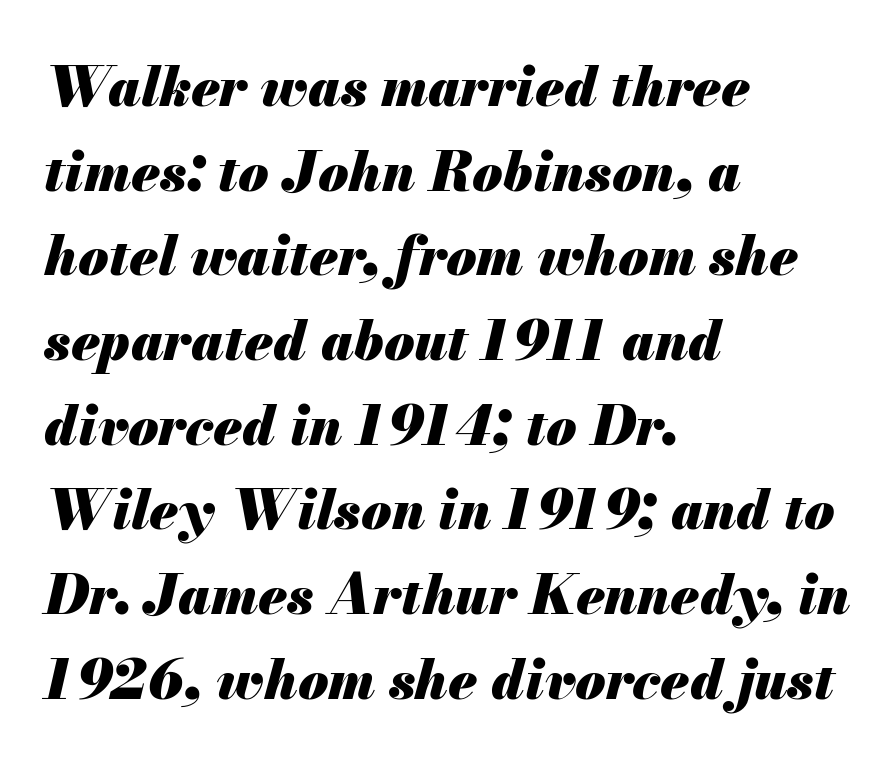
The image shows 55 px heavy type, italic (leaning right); set left-aligned, normal line spacing (1.54x), normal letter spacing, not underlined; medium stroke contrast and a small x-height.
